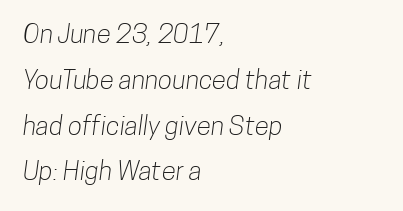
Q: Is the text underlined? A: No.
Q: How is the paragraph aligned? A: Left-aligned.
Q: Is the spacing between letters normal or unusually wide? A: Normal.
